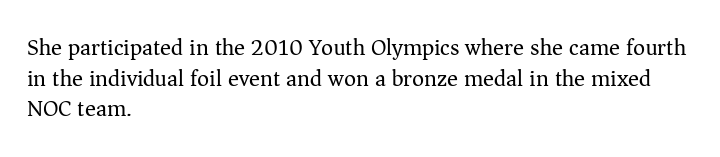
Vertical spacing — default. The text block is weighted toward the left margin, trailing off unevenly rightward. The baseline area is clear. These lines keep a tight, regular rhythm from letter to letter. No extra ink here — the face is not bold.
